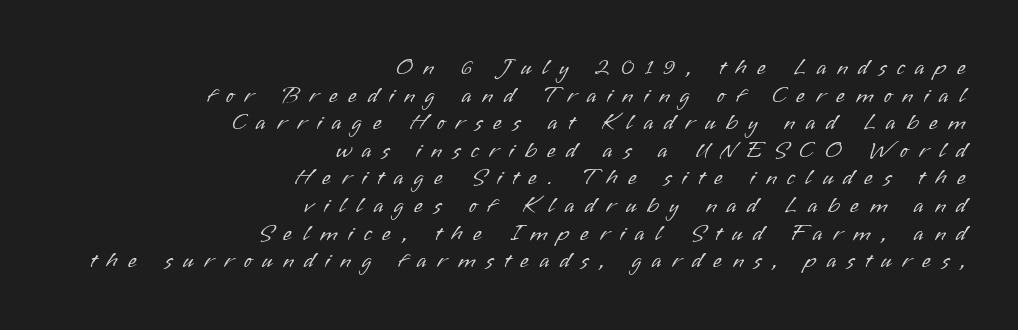
Q: Is the text bold? A: No.
Q: Is the text italic (slanted)? A: Yes.
Q: Is the text underlined? A: No.
Q: How is the paragraph aligned? A: Right-aligned.
Q: Is the spacing between letters normal or unusually wide? A: Unusually wide.
